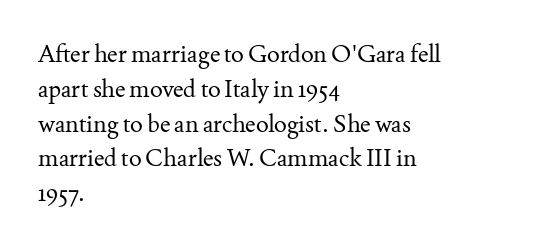
Q: Is the text bold? A: No.
Q: Is the text italic (slanted)? A: No, it is upright.
Q: Is the text underlined? A: No.
Q: How is the paragraph aligned? A: Left-aligned.
Q: Is the spacing between letters normal or unusually wide? A: Normal.
Q: Is the spacing between lines tight, normal or loose? A: Normal.
